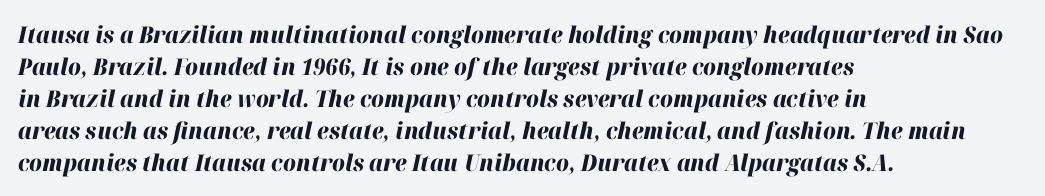
Q: Is the text bold? A: Yes.
Q: Is the text italic (slanted)? A: Yes, it leans right by about 12 degrees.
Q: Is the text underlined? A: No.
Q: How is the paragraph aligned? A: Left-aligned.
Q: Is the spacing between letters normal or unusually wide? A: Normal.
Q: Is the spacing between lines tight, normal or loose? A: Normal.
